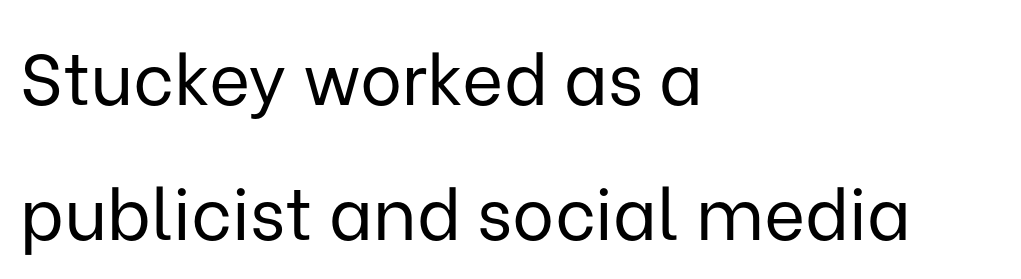
{"serif": "no", "italic": "no", "bold": "no", "weight": "regular", "width": "normal", "stroke_contrast": "low", "x_height": "medium", "monospaced": "no", "underline": "no", "align": "left", "line_spacing": "loose", "line_spacing_ratio": 1.9, "letter_spacing": "normal", "letter_spacing_em": 0.0, "glyph_px": 71}
